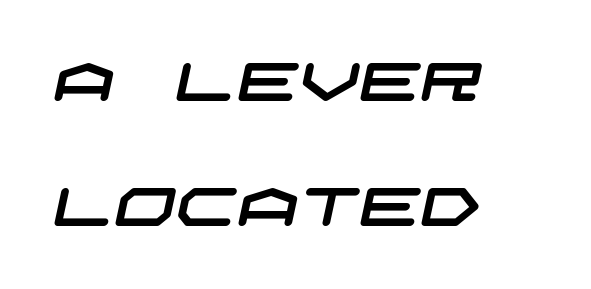
{"serif": "no", "width": "wide", "stroke_contrast": "low", "x_height": "large", "underline": "no", "align": "left", "line_spacing": "loose", "line_spacing_ratio": 2.32, "letter_spacing": "normal", "letter_spacing_em": 0.0, "glyph_px": 54}
